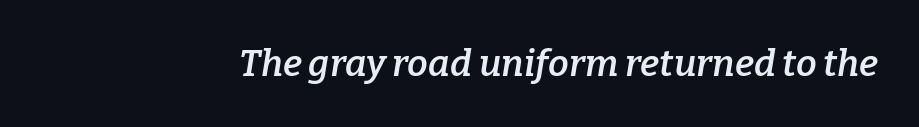
{"serif": "yes", "italic": "yes", "lean": "right", "slant_degrees": 9, "bold": "semi", "weight": "semibold", "width": "normal", "stroke_contrast": "low", "x_height": "medium", "monospaced": "no", "underline": "no", "letter_spacing": "normal", "letter_spacing_em": 0.0, "glyph_px": 37}
